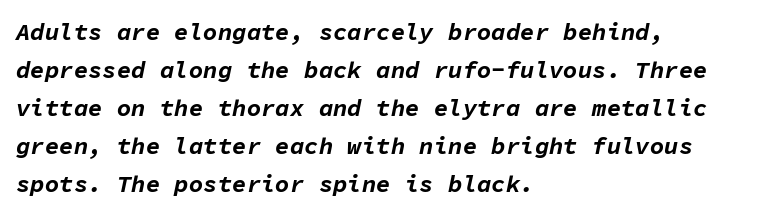
The image shows 24 px bold type, italic (leaning right); set left-aligned, normal line spacing (1.58x), normal letter spacing, not underlined.
